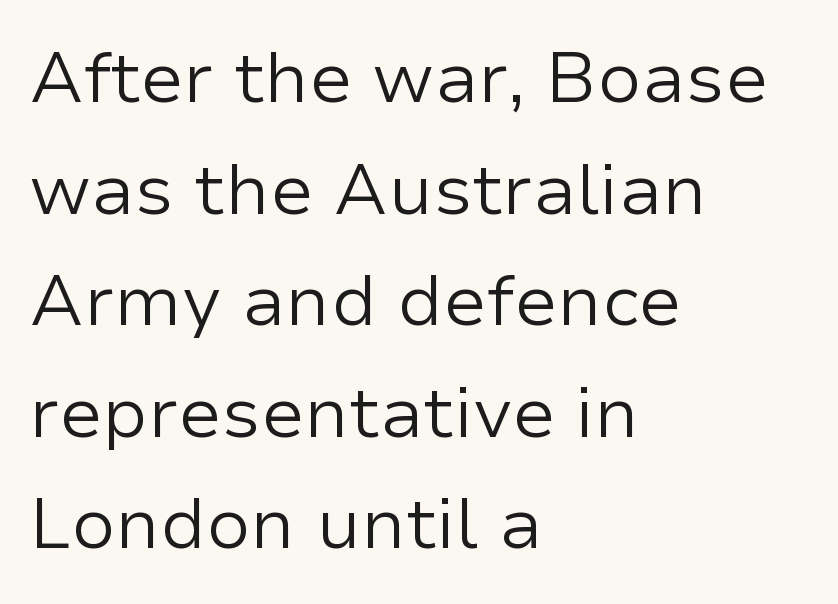
{"serif": "no", "italic": "no", "bold": "no", "weight": "regular", "width": "normal", "stroke_contrast": "low", "x_height": "medium", "monospaced": "no", "underline": "no", "align": "left", "line_spacing": "normal", "line_spacing_ratio": 1.55, "letter_spacing": "normal", "letter_spacing_em": 0.0, "glyph_px": 72}
